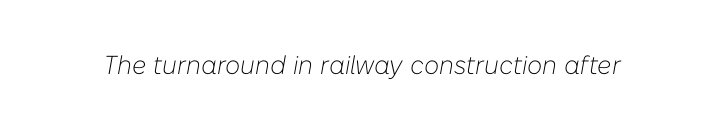
Q: Is the text bold? A: No.
Q: Is the text italic (slanted)? A: Yes, it leans right by about 10 degrees.
Q: Is the text underlined? A: No.
Q: Is the spacing between letters normal or unusually wide? A: Normal.
